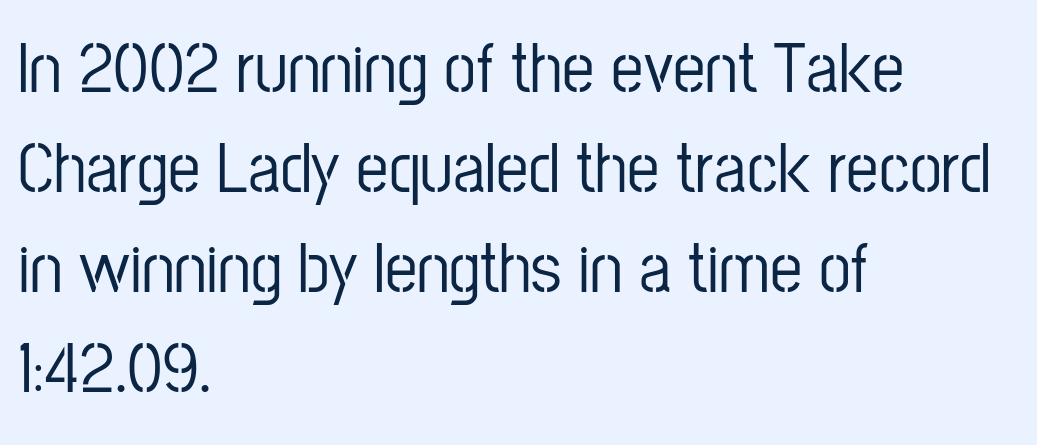
This sample keeps an unexceptional amount of space between lines. Letter spacing: default. Letterform terminals end flat and unadorned throughout the passage. Beneath every word, the page is bare.
